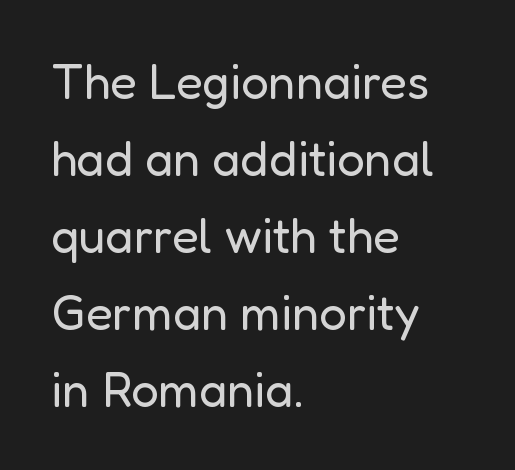
The image shows 49 px regular-weight sans-serif type, upright; set left-aligned, normal line spacing (1.57x), normal letter spacing, not underlined; low stroke contrast and a medium x-height.
